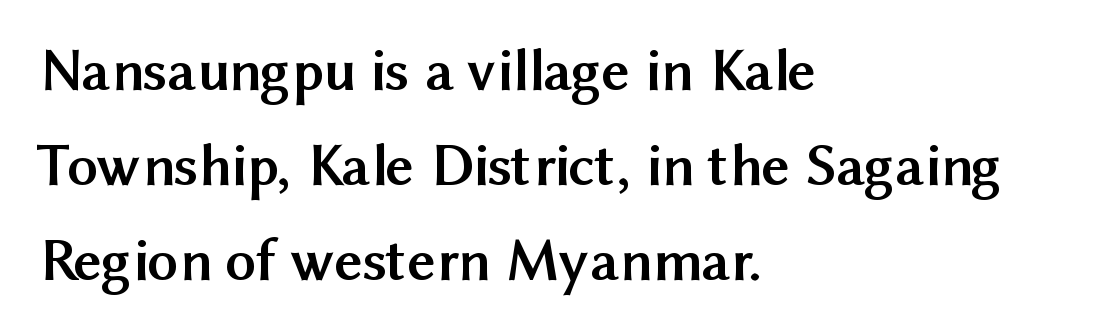
The image shows 61 px semibold sans-serif type, upright; set left-aligned, normal line spacing (1.56x), normal letter spacing, not underlined; medium stroke contrast and a medium x-height.
